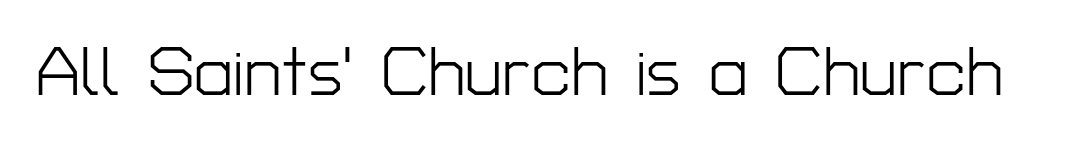
Q: Is the text bold? A: No.
Q: Is the text italic (slanted)? A: No, it is upright.
Q: Is the typeface a serif or a sans-serif typeface? A: Sans-serif.
Q: Is the text underlined? A: No.
Q: Is the spacing between letters normal or unusually wide? A: Normal.
Q: Width (condensed, normal, or wide)? A: Normal.
Q: Stroke contrast? A: Low.
Q: x-height? A: Medium.
Q: Monospaced? A: No.
